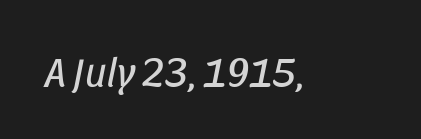
The image shows 42 px regular-weight, condensed type, italic (leaning right); set normal letter spacing, not underlined; low stroke contrast and a large x-height.
